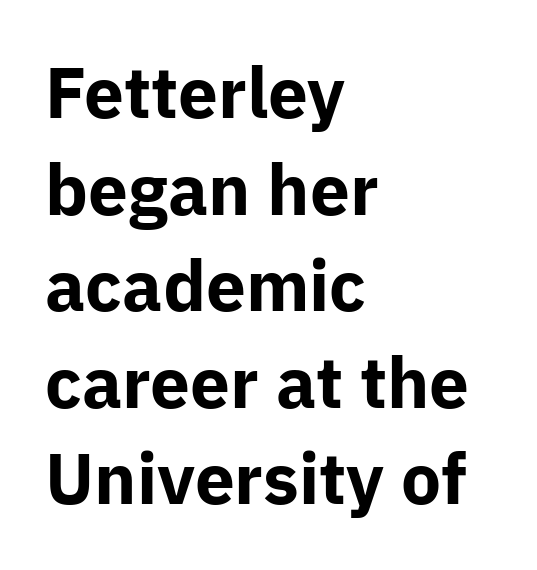
The image shows 71 px bold sans-serif type, upright; set left-aligned, normal line spacing (1.36x), normal letter spacing, not underlined; low stroke contrast and a medium x-height.
